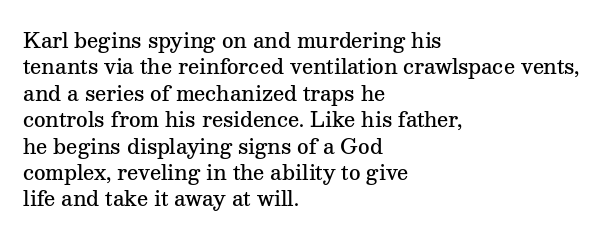
{"italic": "no", "bold": "semi", "underline": "no", "align": "left", "line_spacing": "normal", "line_spacing_ratio": 1.32, "letter_spacing": "normal", "letter_spacing_em": 0.0, "glyph_px": 20}
